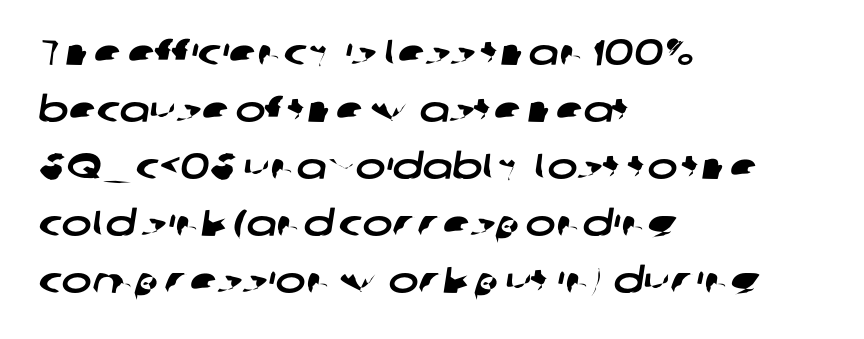
The typeface chosen for these lines omits serifs. Which margin do the lines hug? The left one — the right edge is uneven. The face used here is rendered with its standard letterfit. In terms of leading, this rendering sits right in the middle. Only glyphs here, with clear space below each row. Proportional: the letters do not fall into vertical columns.
